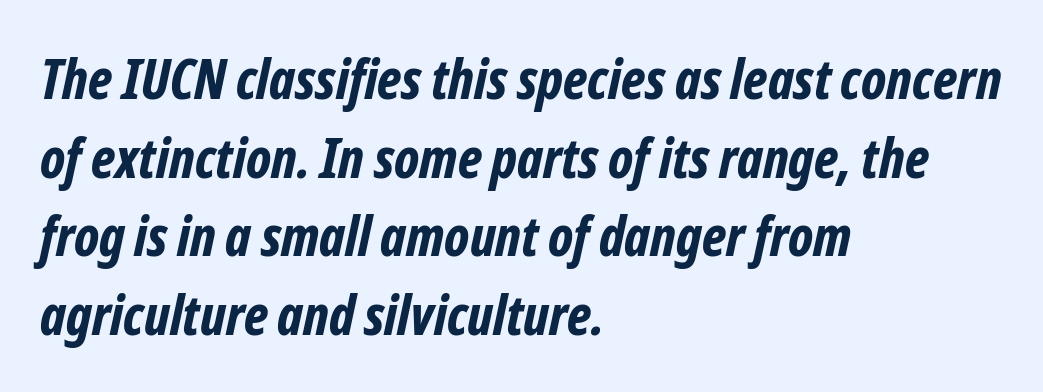
Inter-character spacing is left at the font's built-in metrics. Horizontal alignment here is leftward, the default for most running prose. If you drew a line through each stem, it would be angled. If you measured baseline to baseline, you'd find a middling distance.
